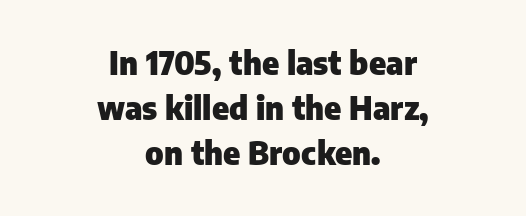
{"serif": "no", "italic": "no", "bold": "yes", "weight": "heavy", "width": "normal", "stroke_contrast": "low", "x_height": "medium", "monospaced": "no", "underline": "no", "align": "center", "line_spacing": "normal", "line_spacing_ratio": 1.41, "letter_spacing": "normal", "letter_spacing_em": 0.0, "glyph_px": 32}
